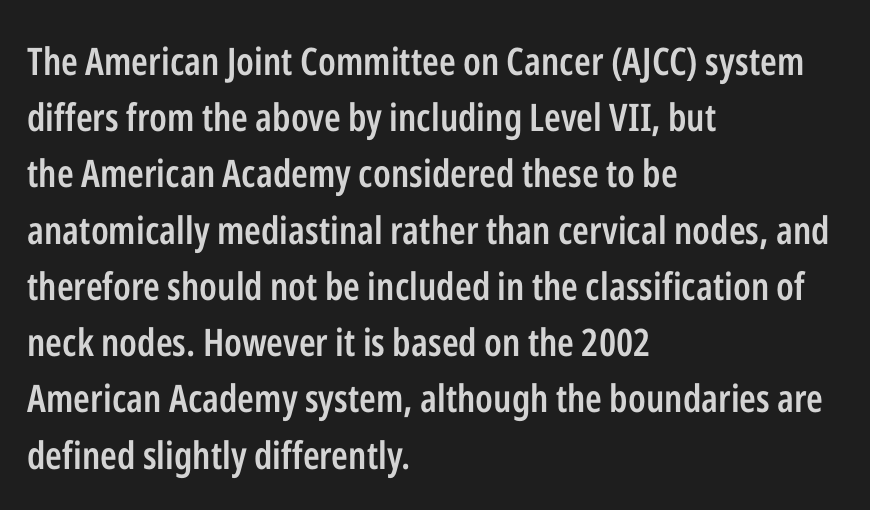
{"serif": "no", "italic": "no", "bold": "semi", "weight": "semibold", "width": "condensed", "stroke_contrast": "low", "x_height": "medium", "monospaced": "no", "underline": "no", "align": "left", "line_spacing": "normal", "line_spacing_ratio": 1.48, "letter_spacing": "normal", "letter_spacing_em": 0.0, "glyph_px": 38}
